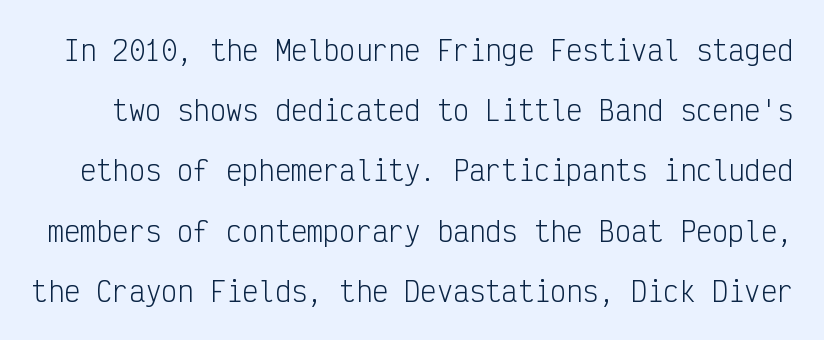
Q: Is the text bold? A: No.
Q: Is the text italic (slanted)? A: No, it is upright.
Q: Is the text underlined? A: No.
Q: Is the spacing between letters normal or unusually wide? A: Normal.
Q: Is the spacing between lines tight, normal or loose? A: Loose.
